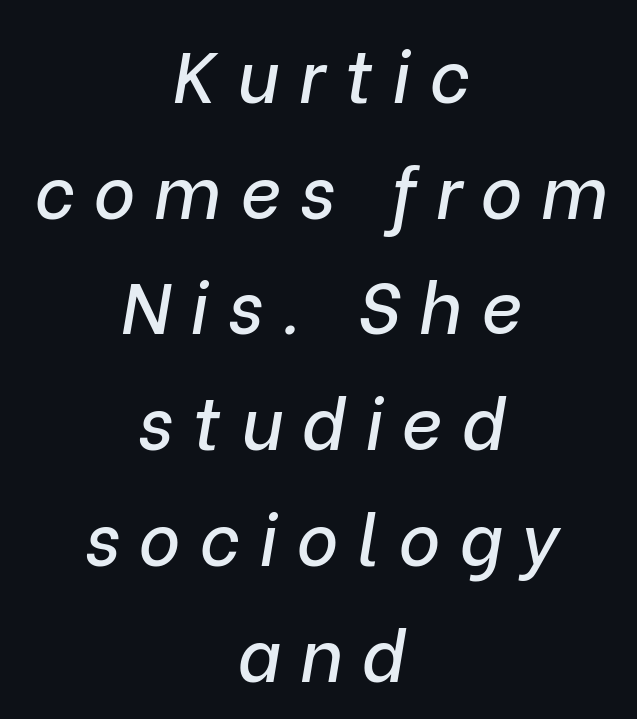
The image shows 71 px text type, italic (leaning right); set centered, normal line spacing (1.63x), unusually wide letter spacing (+0.27 em), not underlined; low stroke contrast and a medium x-height.
